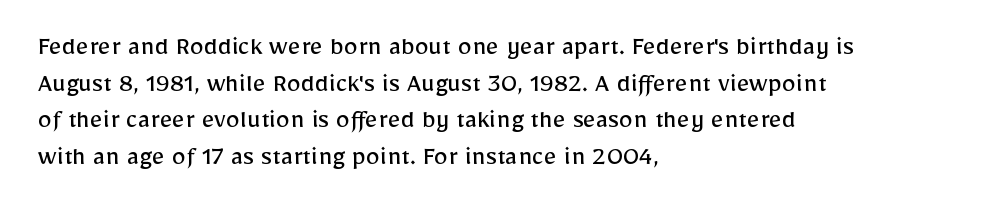
Characters follow at the spacing the type designer built in. Whoever set this chose a conventional vertical rhythm. No letter is thick-stroked: the sample isn't bold. The typeface chosen for these lines omits serifs. Where is the straight margin? On the left.
